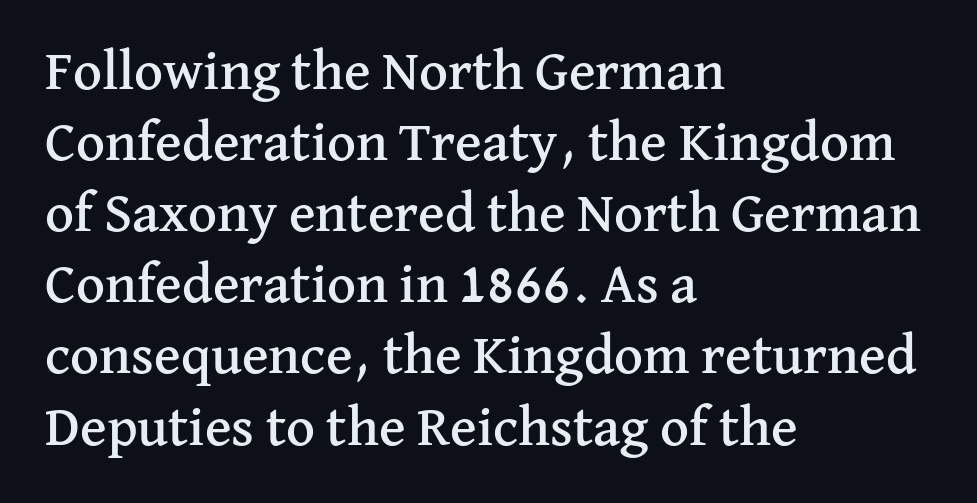
No italicization has been applied; the sample stays upright. The text was rendered using a seriffed face with decorative stroke endings. Does the leading feel generous? No, just average. Looks like regular typesetting: each glyph gets only the width it needs. The letterforms sit shoulder to shoulder at normal distance.
